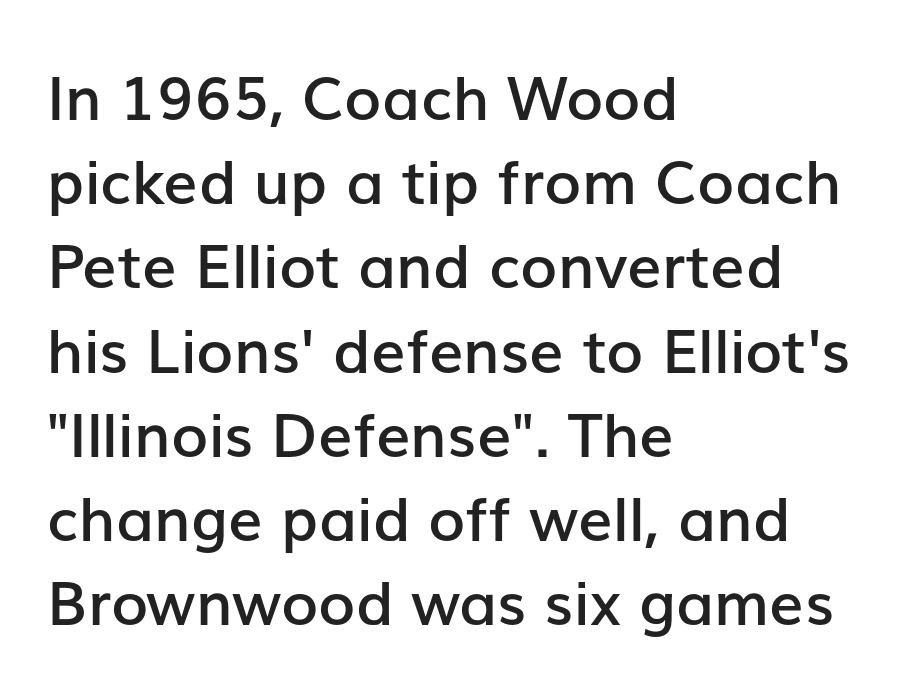
The image shows 61 px semibold sans-serif type, upright; set left-aligned, normal line spacing (1.38x), normal letter spacing, not underlined; low stroke contrast and a medium x-height.
